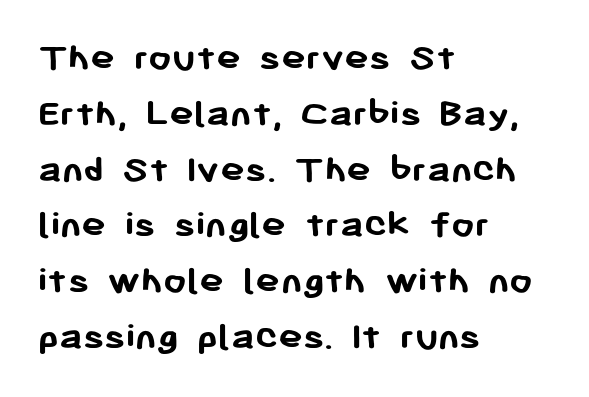
The image shows 41 px semibold sans-serif type, upright; set left-aligned, normal line spacing (1.36x), normal letter spacing, not underlined; low stroke contrast and a medium x-height.
